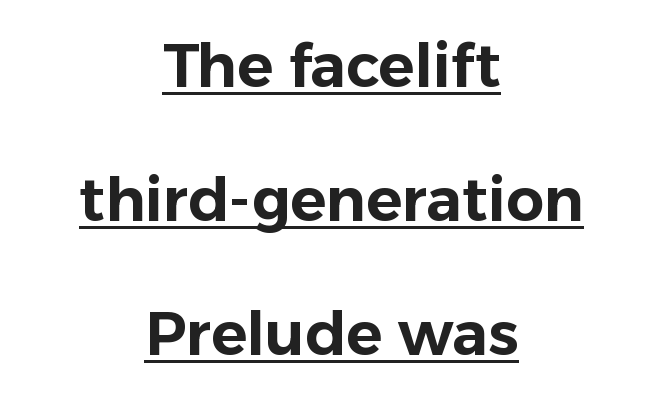
Proportional: the letters do not fall into vertical columns. Centered paragraph, ragged on both sides. In terms of letterspacing, this is plain default setting. Nothing sits at the stroke ends, so this counts as sans-serif. The specimen reads as upright at a glance.
